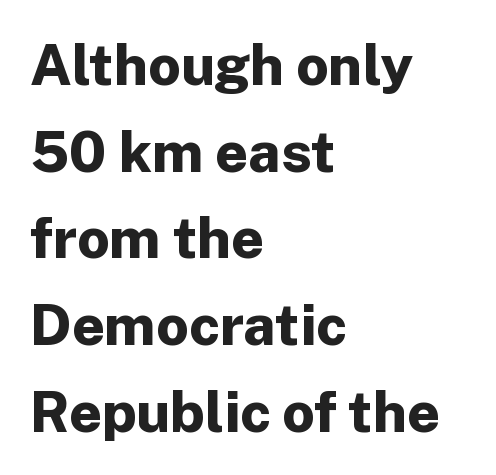
The image shows 57 px bold sans-serif type, upright; set left-aligned, normal line spacing (1.52x), normal letter spacing, not underlined; low stroke contrast and a medium x-height.
